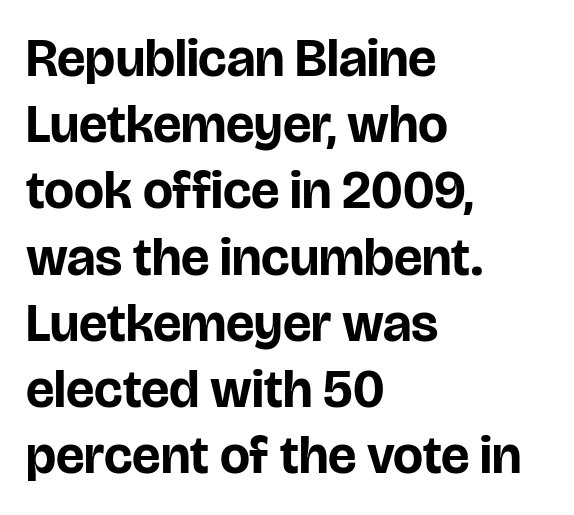
{"serif": "no", "italic": "no", "bold": "yes", "weight": "bold", "width": "normal", "stroke_contrast": "low", "x_height": "large", "monospaced": "no", "underline": "no", "align": "left", "line_spacing": "normal", "line_spacing_ratio": 1.25, "letter_spacing": "normal", "letter_spacing_em": 0.0, "glyph_px": 53}
